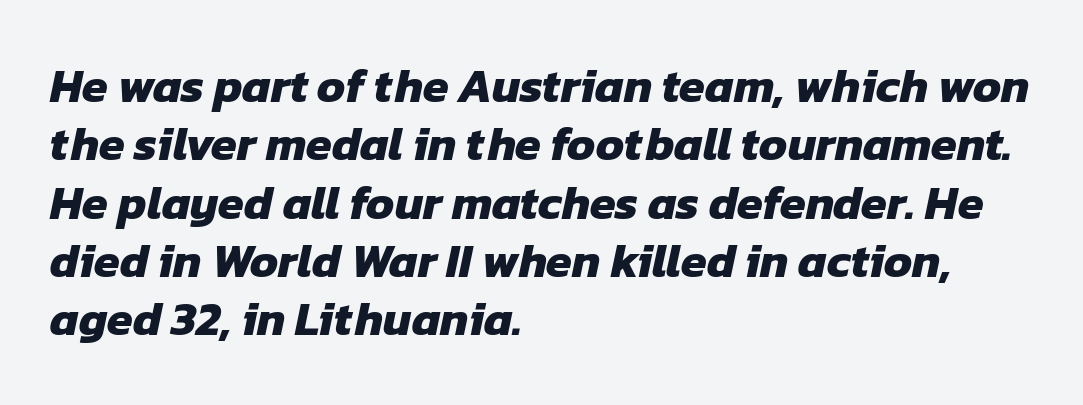
Q: Is the text bold? A: Yes.
Q: Is the typeface a serif or a sans-serif typeface? A: Sans-serif.
Q: Is the text underlined? A: No.
Q: How is the paragraph aligned? A: Left-aligned.
Q: Is the spacing between letters normal or unusually wide? A: Normal.
Q: Width (condensed, normal, or wide)? A: Normal.
Q: Stroke contrast? A: Low.
Q: x-height? A: Medium.
Q: Monospaced? A: No.
